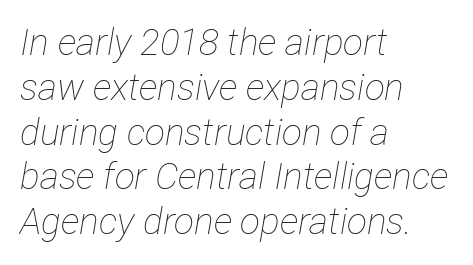
{"italic": "yes", "lean": "right", "slant_degrees": 12, "bold": "no", "weight": "thin", "width": "condensed", "stroke_contrast": "low", "x_height": "medium", "monospaced": "no", "underline": "no", "align": "left", "line_spacing_ratio": 1.21, "letter_spacing": "normal", "letter_spacing_em": 0.0, "glyph_px": 37}
